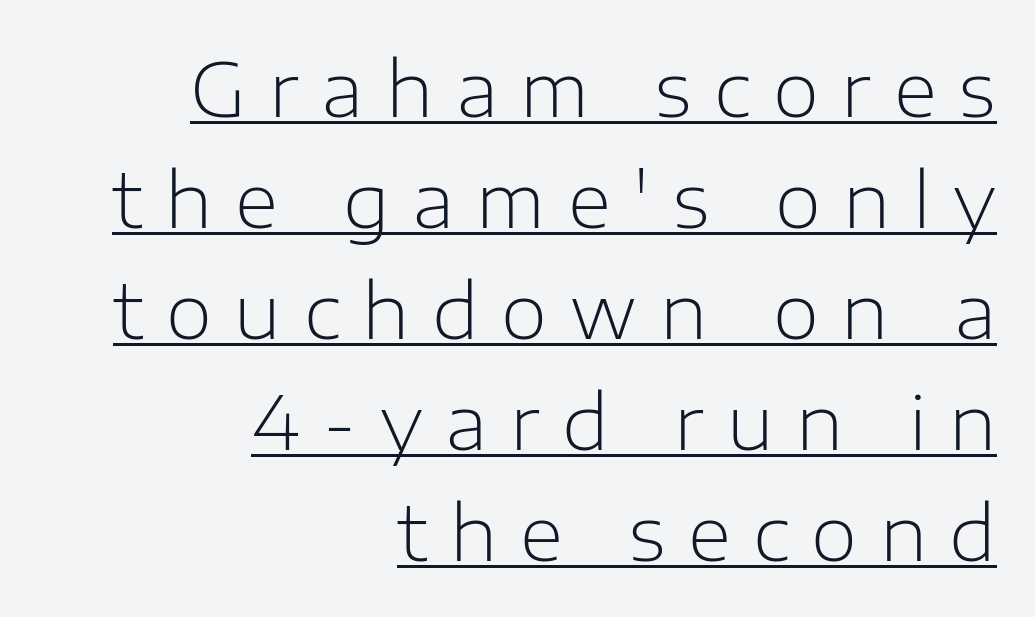
Q: Is the text bold? A: No.
Q: Is the text italic (slanted)? A: No, it is upright.
Q: Is the typeface a serif or a sans-serif typeface? A: Sans-serif.
Q: Is the text underlined? A: Yes.
Q: How is the paragraph aligned? A: Right-aligned.
Q: Is the spacing between letters normal or unusually wide? A: Unusually wide.
Q: Is the spacing between lines tight, normal or loose? A: Normal.
Q: Width (condensed, normal, or wide)? A: Normal.
Q: Stroke contrast? A: Low.
Q: x-height? A: Medium.
Q: Monospaced? A: No.
